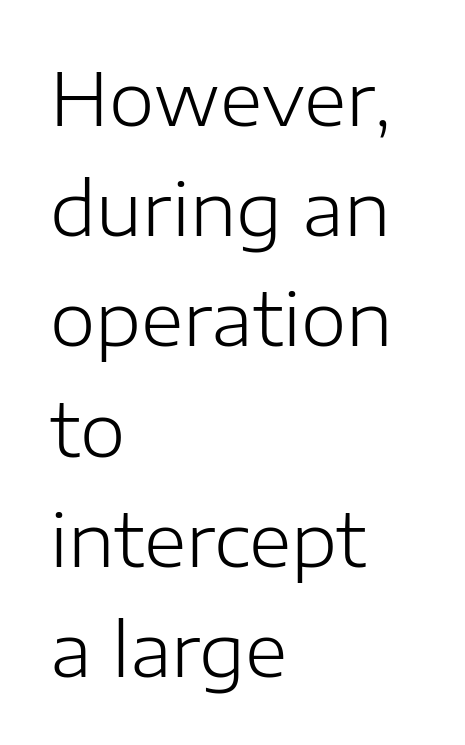
The image shows 73 px light sans-serif type, upright; set left-aligned, normal line spacing (1.51x), normal letter spacing, not underlined; low stroke contrast and a medium x-height.
